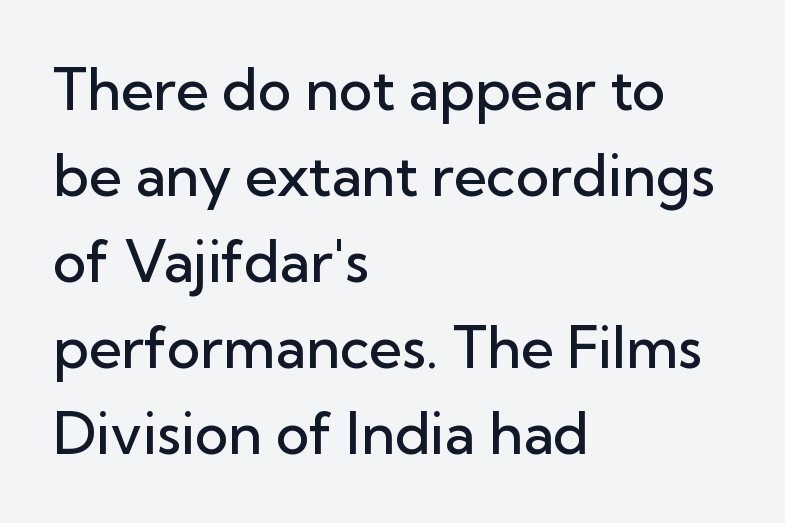
Nothing unusual about the tracking: characters are spaced as the font intends. A somewhat darkened texture: the type is semibold rather than bold. The string is rendered with underlining switched off. The paragraph has a hard left edge and a soft right edge. What kind of face is this? One without serifs — a sans.
